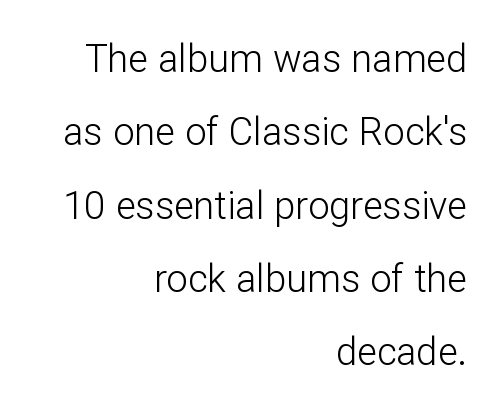
{"serif": "no", "italic": "no", "bold": "no", "weight": "light", "width": "normal", "stroke_contrast": "low", "x_height": "medium", "monospaced": "no", "underline": "no", "align": "right", "line_spacing": "loose", "line_spacing_ratio": 1.93, "letter_spacing": "normal", "letter_spacing_em": 0.0, "glyph_px": 38}
